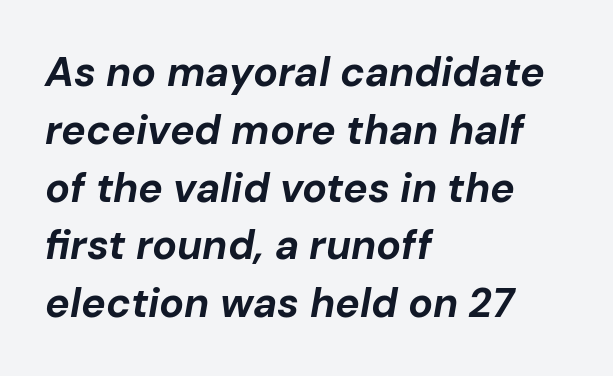
The image shows 41 px bold type, italic (leaning right); set left-aligned, normal line spacing (1.41x), normal letter spacing, not underlined; low stroke contrast and a medium x-height.
